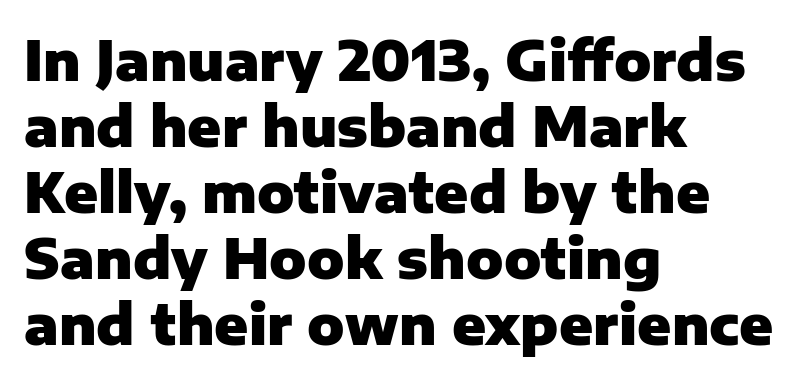
Q: Is the text bold? A: Yes.
Q: Is the text italic (slanted)? A: No, it is upright.
Q: Is the typeface a serif or a sans-serif typeface? A: Sans-serif.
Q: Is the text underlined? A: No.
Q: How is the paragraph aligned? A: Left-aligned.
Q: Is the spacing between letters normal or unusually wide? A: Normal.
Q: Width (condensed, normal, or wide)? A: Normal.
Q: Stroke contrast? A: Low.
Q: x-height? A: Medium.
Q: Monospaced? A: No.
